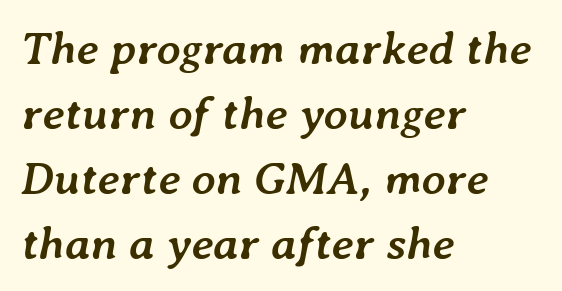
Summary of vertical rhythm: regular, with standard interline spacing. Descenders are the only things crossing below the line. Looking at the ascenders, they clearly lean. Left-aligned paragraph, ragged on the right. The sample has been set heavy, in full bold.
